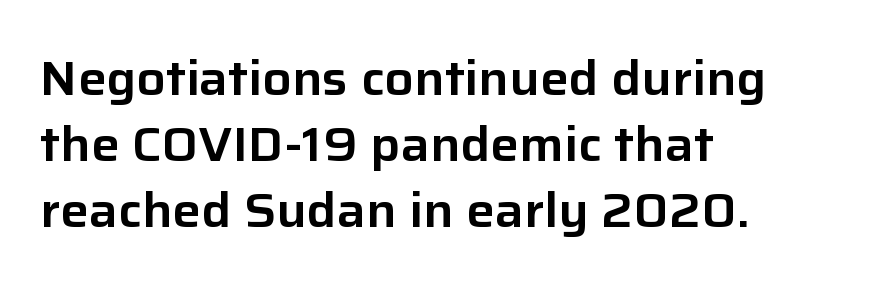
{"serif": "no", "italic": "no", "width": "normal", "stroke_contrast": "low", "x_height": "medium", "monospaced": "no", "underline": "no", "align": "left", "line_spacing": "normal", "line_spacing_ratio": 1.37, "letter_spacing": "normal", "letter_spacing_em": 0.0, "glyph_px": 48}
